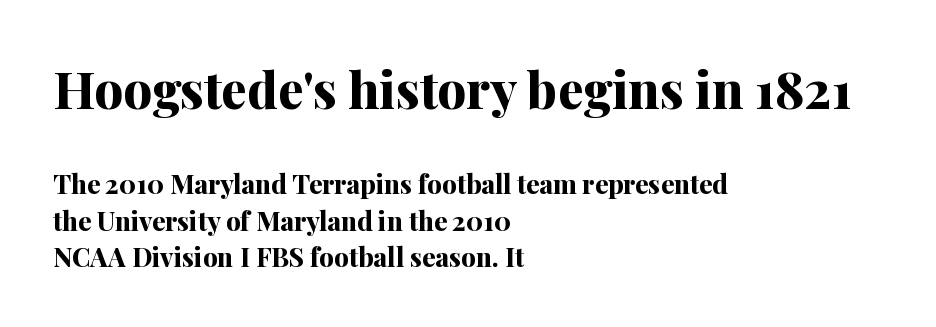
Q: Is the text bold? A: Yes.
Q: Is the text italic (slanted)? A: No, it is upright.
Q: Is the typeface a serif or a sans-serif typeface? A: Serif.
Q: Is the text underlined? A: No.
Q: How is the paragraph aligned? A: Left-aligned.
Q: Is the spacing between letters normal or unusually wide? A: Normal.
Q: Is the spacing between lines tight, normal or loose? A: Normal.
Q: Which block of text is set in a larger size, the first (top) or the second (bottom)? A: The first (top) one.
Q: Width (condensed, normal, or wide)? A: Normal.
Q: Stroke contrast? A: Medium.
Q: x-height? A: Medium.
Q: Monospaced? A: No.
